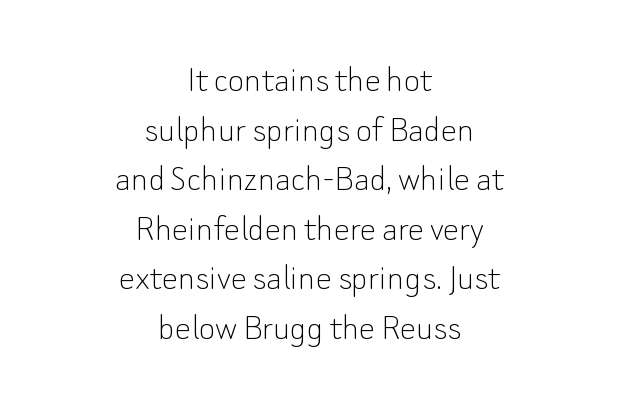
{"serif": "no", "italic": "no", "bold": "no", "weight": "thin", "width": "normal", "stroke_contrast": "low", "x_height": "small", "monospaced": "no", "underline": "no", "align": "center", "line_spacing_ratio": 1.24, "letter_spacing": "normal", "letter_spacing_em": 0.0, "glyph_px": 40}
